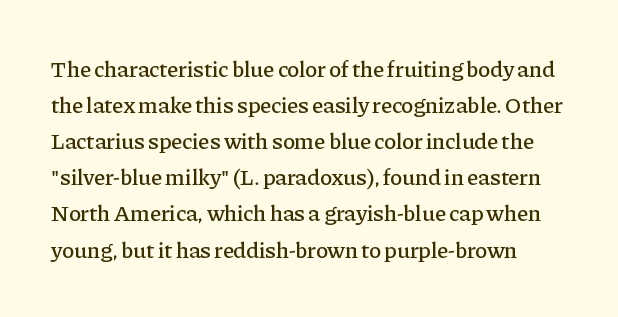
The zone under the glyphs is completely vacant. The rows are spaced the way most documents space them. This is the regular roman posture of the typeface. The letterforms sit shoulder to shoulder at normal distance.
